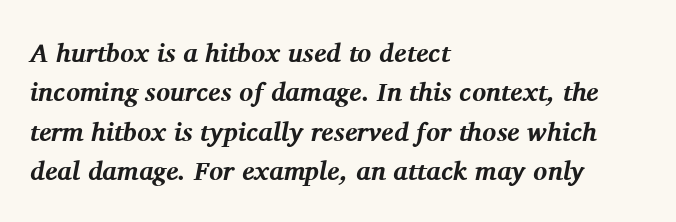
Tracking value appears to be zero — textbook default spacing. Check under the words: just untouched page. Interline gaps are of average width in this sample. Line starts are locked; line ends wander. A full-strength bold gives these letters their thick strokes.
